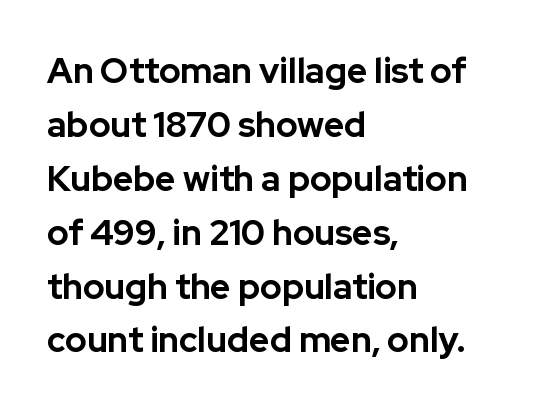
Q: Is the text bold? A: Yes.
Q: Is the text italic (slanted)? A: No, it is upright.
Q: Is the typeface a serif or a sans-serif typeface? A: Sans-serif.
Q: Is the text underlined? A: No.
Q: How is the paragraph aligned? A: Left-aligned.
Q: Is the spacing between letters normal or unusually wide? A: Normal.
Q: Is the spacing between lines tight, normal or loose? A: Normal.
Q: Width (condensed, normal, or wide)? A: Normal.
Q: Stroke contrast? A: Low.
Q: x-height? A: Medium.
Q: Monospaced? A: No.
